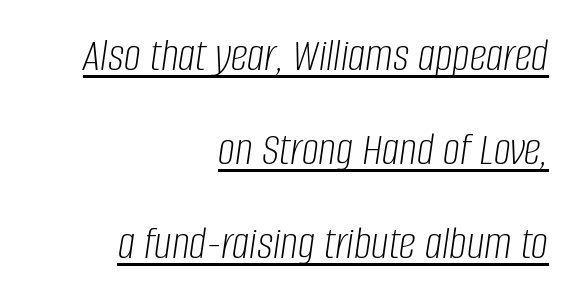
It's the slanting kind of type. No letter is thick-stroked: the sample isn't bold. A flush-right, rag-left setting is used for this passage. Looks like regular typesetting: each glyph gets only the width it needs.
